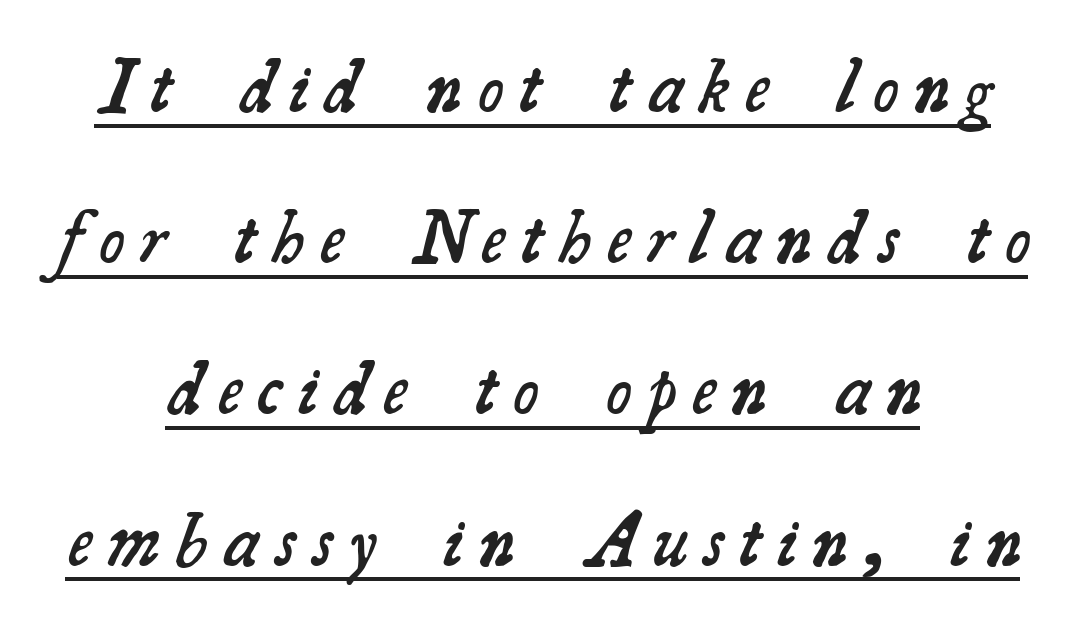
Q: Is the text bold? A: Semi-bold.
Q: Is the typeface a serif or a sans-serif typeface? A: Serif.
Q: Is the text underlined? A: Yes.
Q: How is the paragraph aligned? A: Centered.
Q: Is the spacing between letters normal or unusually wide? A: Unusually wide.
Q: Is the spacing between lines tight, normal or loose? A: Loose.
Q: Width (condensed, normal, or wide)? A: Normal.
Q: Stroke contrast? A: Medium.
Q: x-height? A: Small.
Q: Monospaced? A: No.
